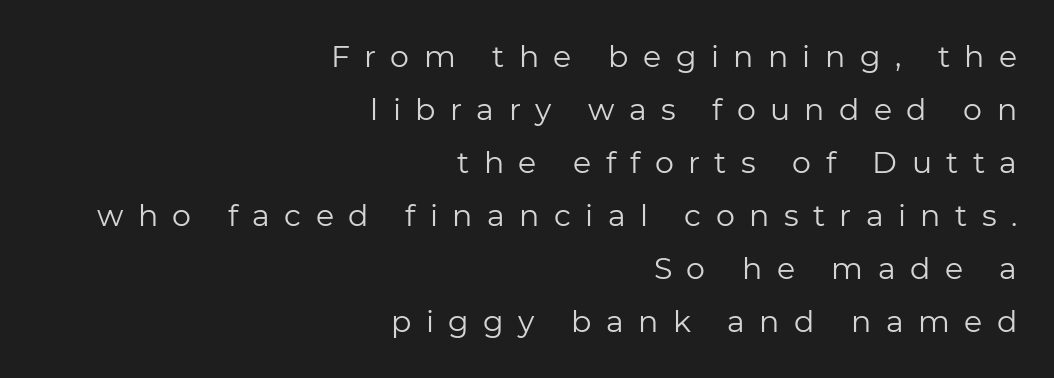
{"serif": "no", "italic": "no", "bold": "no", "weight": "regular", "width": "normal", "stroke_contrast": "low", "x_height": "medium", "monospaced": "no", "underline": "no", "align": "right", "line_spacing_ratio": 1.77, "letter_spacing": "wide", "letter_spacing_em": 0.48, "glyph_px": 30}
